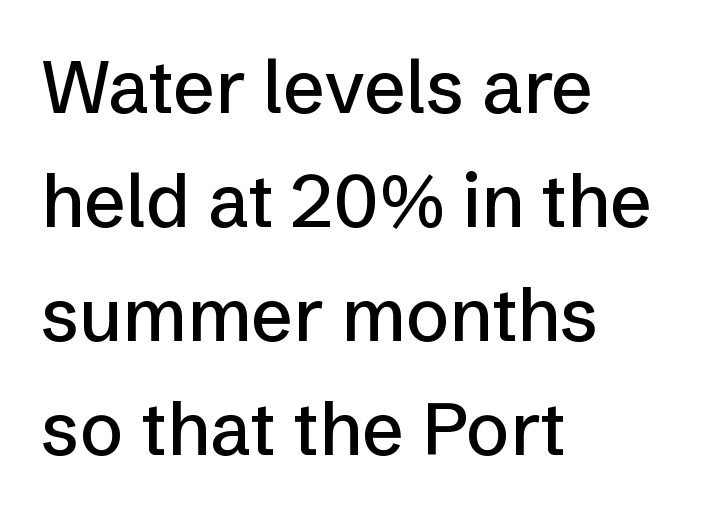
Q: Is the text italic (slanted)? A: No, it is upright.
Q: Is the typeface a serif or a sans-serif typeface? A: Sans-serif.
Q: Is the text underlined? A: No.
Q: How is the paragraph aligned? A: Left-aligned.
Q: Is the spacing between letters normal or unusually wide? A: Normal.
Q: Is the spacing between lines tight, normal or loose? A: Normal.
Q: Width (condensed, normal, or wide)? A: Normal.
Q: Stroke contrast? A: Low.
Q: x-height? A: Medium.
Q: Monospaced? A: No.
